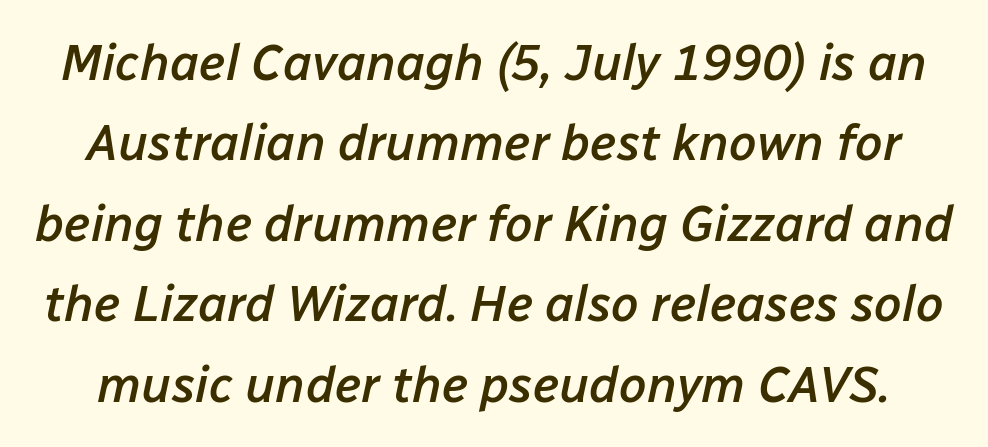
The sample has been set in demibold, a notch under bold. Rows of type keep a routine distance in the vertical direction. Underlining? Definitely not there. Proportional: the letters do not fall into vertical columns. Tracking value appears to be zero — textbook default spacing.
